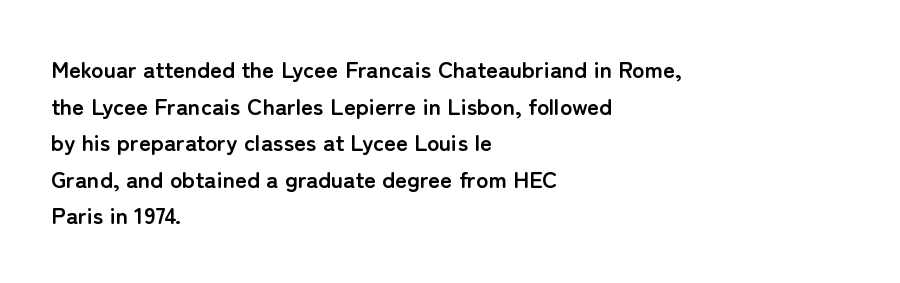
Visually the block forms a straight wall on the left and a jagged coastline on the right. The letters are bold, with thick, heavy strokes. The gap between lines stays unmarked. This sample keeps an unexceptional amount of space between lines. The horizontal fit of the characters is conventional and even. Vertical strokes here are truly vertical.
